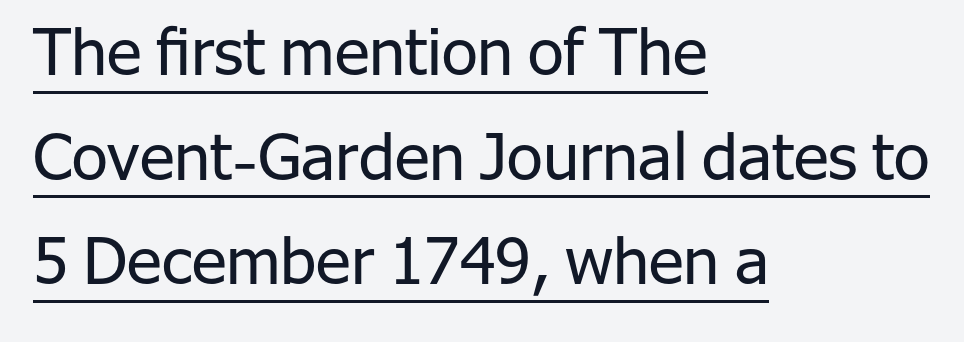
Honestly, the underline is the first thing you notice here. Leading matches the norm, producing a regular column. When letters stand straight like this, we call the style roman or upright. The weight tops out at a normal text grade. No feet cap the strokes, marking this as sans-serif type.
